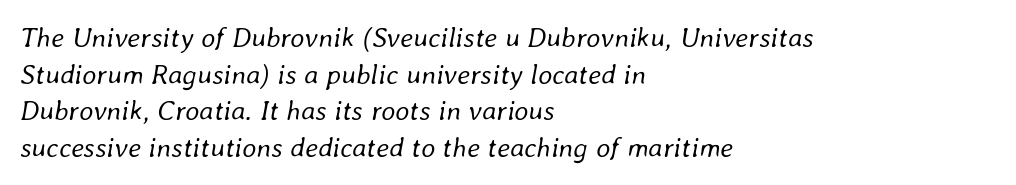
Q: Is the text bold? A: No.
Q: Is the text italic (slanted)? A: Yes, it leans right by about 8 degrees.
Q: Is the text underlined? A: No.
Q: How is the paragraph aligned? A: Left-aligned.
Q: Is the spacing between letters normal or unusually wide? A: Normal.
Q: Is the spacing between lines tight, normal or loose? A: Normal.
Q: Width (condensed, normal, or wide)? A: Normal.
Q: Stroke contrast? A: Low.
Q: x-height? A: Medium.
Q: Monospaced? A: No.
